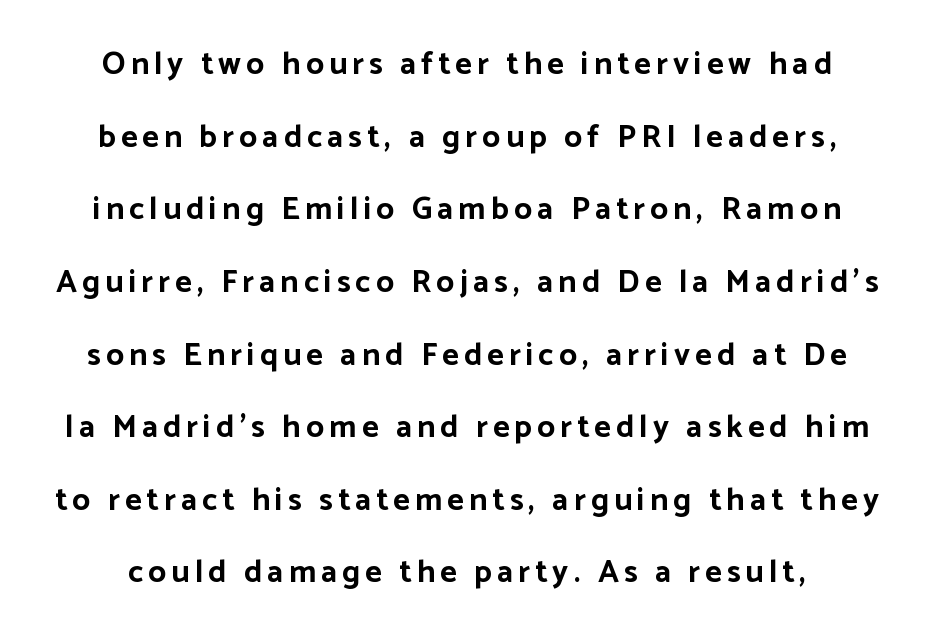
Q: Is the text bold? A: Yes.
Q: Is the text italic (slanted)? A: No, it is upright.
Q: Is the typeface a serif or a sans-serif typeface? A: Sans-serif.
Q: Is the text underlined? A: No.
Q: Is the spacing between lines tight, normal or loose? A: Loose.
Q: Width (condensed, normal, or wide)? A: Normal.
Q: Stroke contrast? A: Low.
Q: x-height? A: Medium.
Q: Monospaced? A: No.
